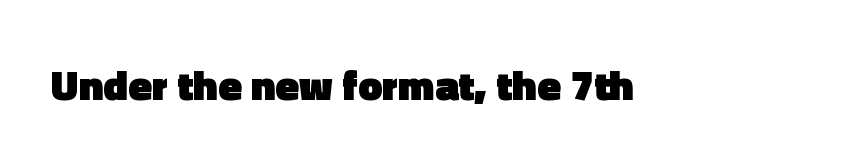
To sum up the face: it is a sans, with no serifs. Each word holds together tightly as a unit, with standard inter-letter gaps. The glyphs have the mass of a bold cut. When letters stand straight like this, we call the style roman or upright. The face used here is proportionally spaced, like ordinary book or web type.
